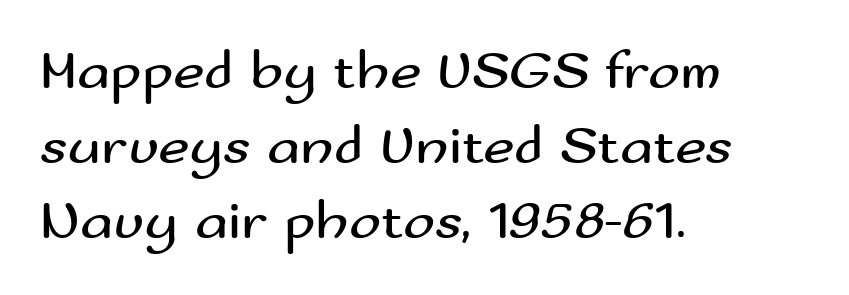
Q: Is the text bold? A: No.
Q: Is the text italic (slanted)? A: No, it is upright.
Q: Is the typeface a serif or a sans-serif typeface? A: Sans-serif.
Q: Is the text underlined? A: No.
Q: How is the paragraph aligned? A: Left-aligned.
Q: Is the spacing between letters normal or unusually wide? A: Normal.
Q: Is the spacing between lines tight, normal or loose? A: Normal.
Q: Width (condensed, normal, or wide)? A: Wide.
Q: Stroke contrast? A: Medium.
Q: x-height? A: Small.
Q: Monospaced? A: No.
